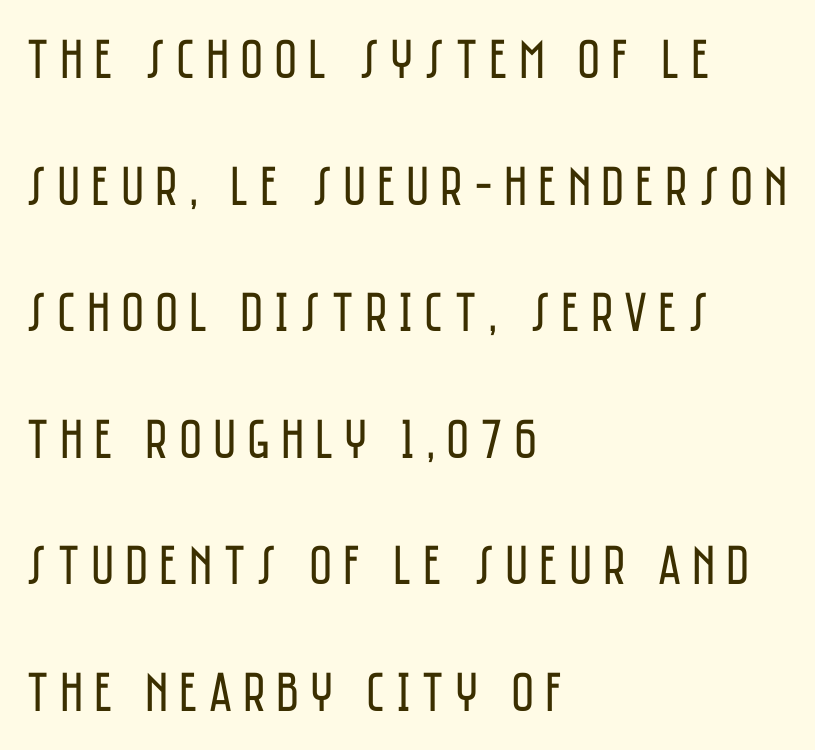
The image shows 56 px regular-weight, condensed sans-serif type, upright; set left-aligned, loose line spacing (2.26x), not underlined; low stroke contrast and a large x-height.
